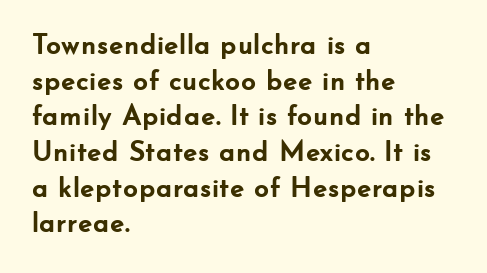
{"serif": "no", "italic": "no", "bold": "yes", "weight": "semibold", "width": "normal", "stroke_contrast": "low", "x_height": "small", "monospaced": "no", "underline": "no", "align": "left", "line_spacing_ratio": 1.23, "letter_spacing": "normal", "letter_spacing_em": 0.0, "glyph_px": 29}
